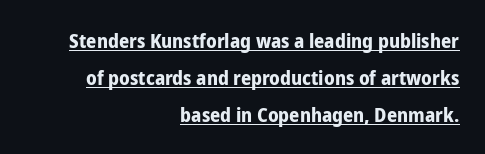
{"italic": "no", "bold": "yes", "underline": "yes", "align": "right", "line_spacing_ratio": 1.85, "letter_spacing": "normal", "letter_spacing_em": 0.0, "glyph_px": 20}
